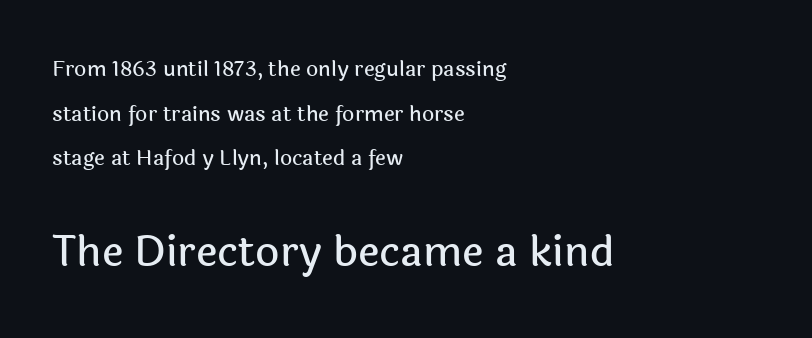
{"serif": "no", "italic": "no", "width": "normal", "x_height": "medium", "monospaced": "no", "underline": "no", "align": "left", "line_spacing": "loose", "line_spacing_ratio": 2.12, "letter_spacing": "normal", "letter_spacing_em": 0.0, "larger_block": "second", "size_ratio": 2.0, "glyph_px": 42}
